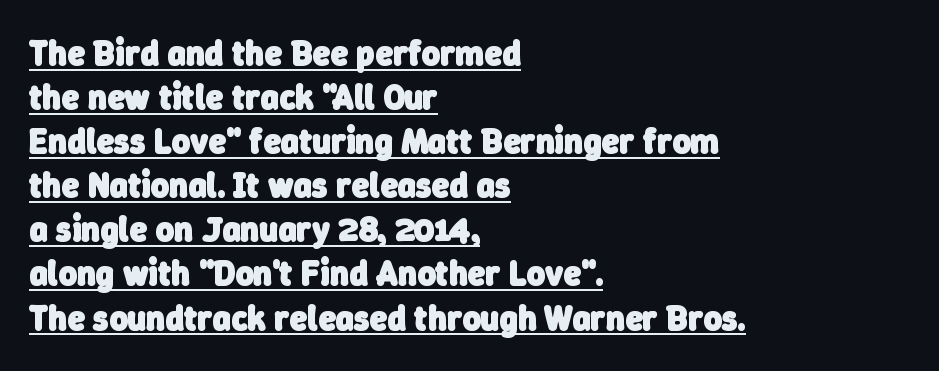
Q: Is the text bold? A: Yes.
Q: Is the typeface a serif or a sans-serif typeface? A: Sans-serif.
Q: Is the text underlined? A: Yes.
Q: How is the paragraph aligned? A: Left-aligned.
Q: Is the spacing between letters normal or unusually wide? A: Normal.
Q: Is the spacing between lines tight, normal or loose? A: Normal.
Q: Width (condensed, normal, or wide)? A: Normal.
Q: Stroke contrast? A: Low.
Q: x-height? A: Medium.
Q: Monospaced? A: No.
